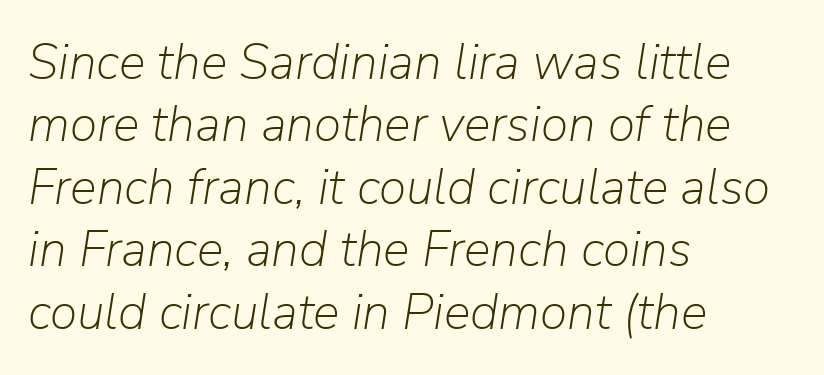
{"italic": "yes", "lean": "right", "slant_degrees": 9, "bold": "no", "weight": "light", "width": "normal", "stroke_contrast": "low", "x_height": "medium", "monospaced": "no", "underline": "no", "align": "left", "line_spacing": "normal", "line_spacing_ratio": 1.25, "letter_spacing": "normal", "letter_spacing_em": 0.0, "glyph_px": 50}
